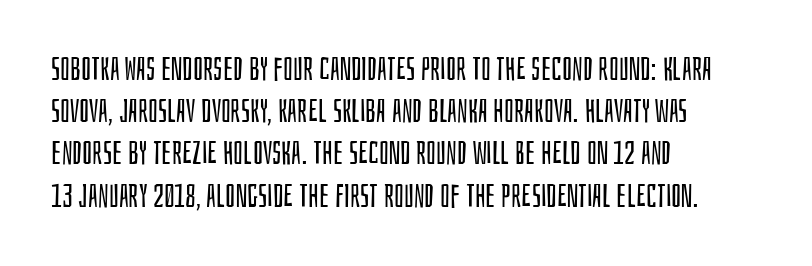
Q: Is the text bold? A: No.
Q: Is the text italic (slanted)? A: No, it is upright.
Q: Is the typeface a serif or a sans-serif typeface? A: Sans-serif.
Q: Is the text underlined? A: No.
Q: How is the paragraph aligned? A: Left-aligned.
Q: Is the spacing between letters normal or unusually wide? A: Normal.
Q: Is the spacing between lines tight, normal or loose? A: Normal.
Q: Width (condensed, normal, or wide)? A: Condensed.
Q: Stroke contrast? A: Low.
Q: x-height? A: Large.
Q: Monospaced? A: No.
